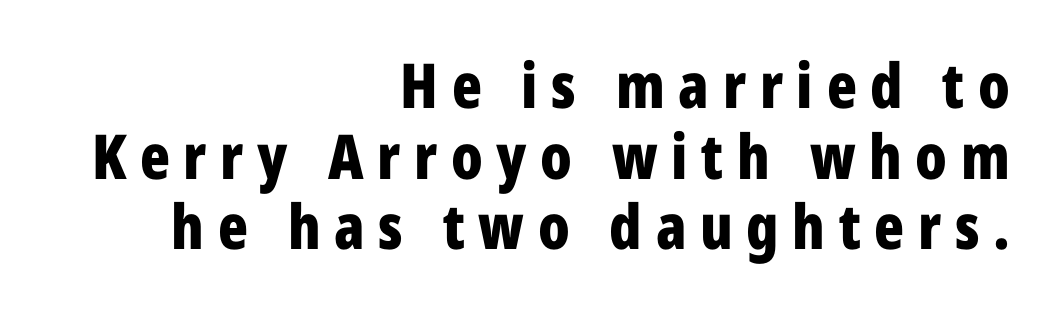
The image shows 62 px bold, condensed sans-serif type, upright; set right-aligned, tight line spacing (1.14x), unusually wide letter spacing (+0.22 em), not underlined; low stroke contrast and a medium x-height.
